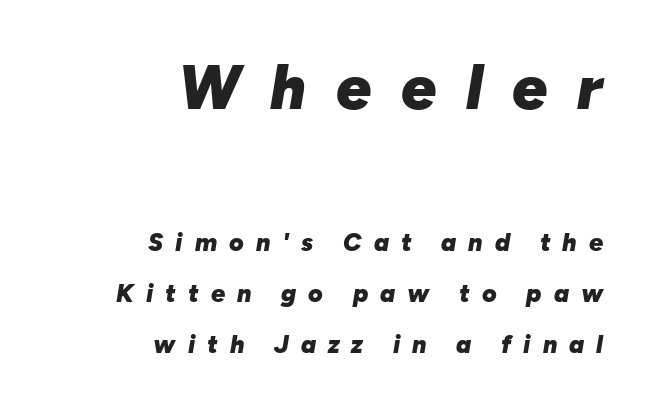
Q: Is the text bold? A: Yes.
Q: Is the text italic (slanted)? A: Yes, it leans right by about 10 degrees.
Q: Is the text underlined? A: No.
Q: How is the paragraph aligned? A: Right-aligned.
Q: Is the spacing between letters normal or unusually wide? A: Unusually wide.
Q: Is the spacing between lines tight, normal or loose? A: Loose.
Q: Which block of text is set in a larger size, the first (top) or the second (bottom)? A: The first (top) one.
Q: Width (condensed, normal, or wide)? A: Normal.
Q: Stroke contrast? A: Low.
Q: x-height? A: Medium.
Q: Monospaced? A: No.
